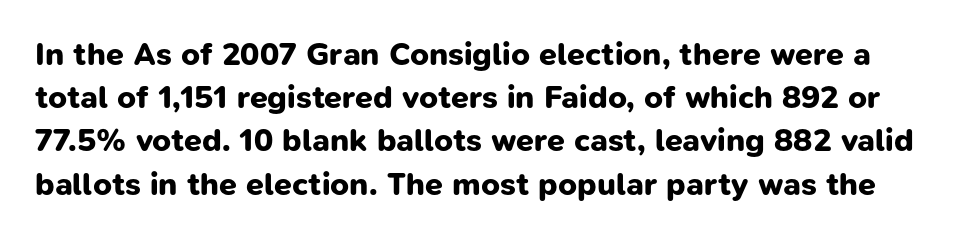
Q: Is the text bold? A: Yes.
Q: Is the typeface a serif or a sans-serif typeface? A: Sans-serif.
Q: Is the text underlined? A: No.
Q: Is the spacing between letters normal or unusually wide? A: Normal.
Q: Is the spacing between lines tight, normal or loose? A: Normal.
Q: Width (condensed, normal, or wide)? A: Normal.
Q: Stroke contrast? A: Low.
Q: x-height? A: Medium.
Q: Monospaced? A: No.
